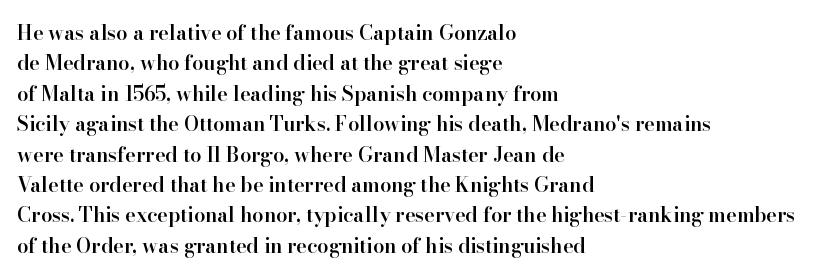
Q: Is the text bold? A: Semi-bold.
Q: Is the text italic (slanted)? A: No, it is upright.
Q: Is the text underlined? A: No.
Q: How is the paragraph aligned? A: Left-aligned.
Q: Is the spacing between letters normal or unusually wide? A: Normal.
Q: Is the spacing between lines tight, normal or loose? A: Normal.
